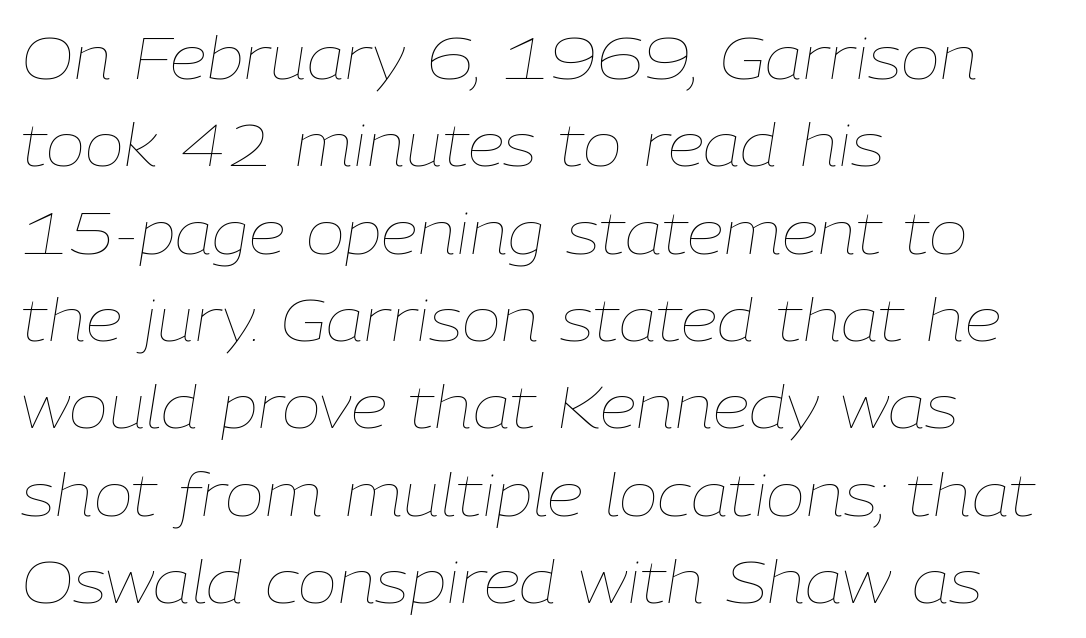
The image shows 59 px thin type, italic (leaning right); set left-aligned, normal line spacing (1.48x), normal letter spacing, not underlined; low stroke contrast and a medium x-height.
